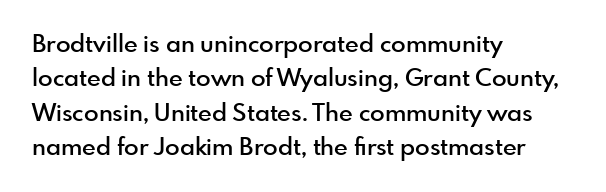
{"italic": "no", "bold": "semi", "underline": "no", "align": "left", "line_spacing": "normal", "line_spacing_ratio": 1.43, "letter_spacing": "normal", "letter_spacing_em": 0.0, "glyph_px": 24}
